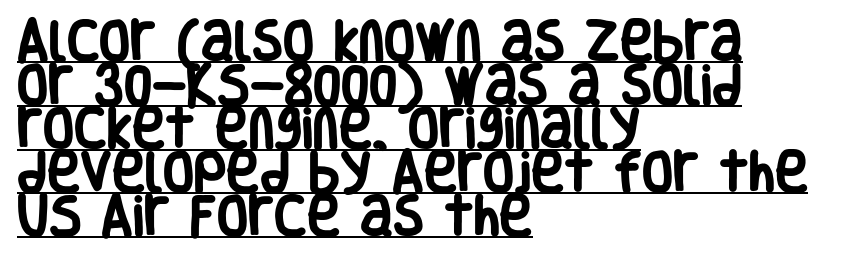
{"serif": "no", "italic": "no", "bold": "yes", "weight": "heavy", "width": "condensed", "stroke_contrast": "low", "x_height": "large", "monospaced": "no", "underline": "yes", "align": "left", "line_spacing": "tight", "line_spacing_ratio": 0.97, "letter_spacing": "normal", "letter_spacing_em": 0.0, "glyph_px": 45}
